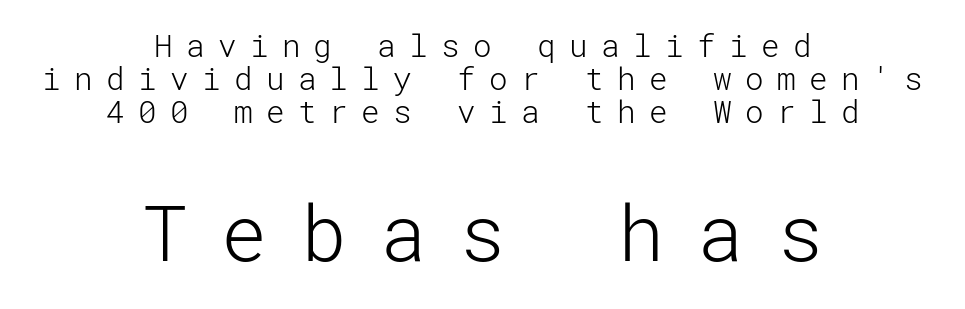
Q: Is the text bold? A: No.
Q: Is the text italic (slanted)? A: No, it is upright.
Q: Is the typeface a serif or a sans-serif typeface? A: Sans-serif.
Q: Is the text underlined? A: No.
Q: How is the paragraph aligned? A: Centered.
Q: Is the spacing between letters normal or unusually wide? A: Unusually wide.
Q: Is the spacing between lines tight, normal or loose? A: Tight.
Q: Which block of text is set in a larger size, the first (top) or the second (bottom)? A: The second (bottom) one.
Q: Width (condensed, normal, or wide)? A: Normal.
Q: Stroke contrast? A: Low.
Q: x-height? A: Medium.
